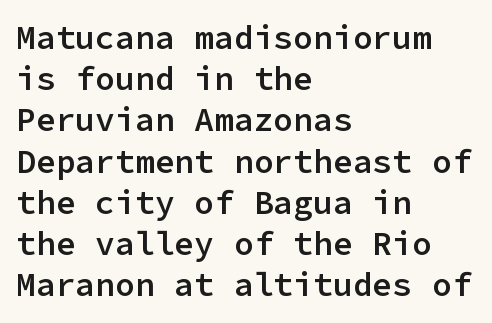
No extra tracking has been applied to these lines. Typesetter's note: demi weight, one step under bold. You could count columns in this text — the font is strictly monospaced. The string is rendered with underlining switched off. In CSS terms this would be text-align: left.
